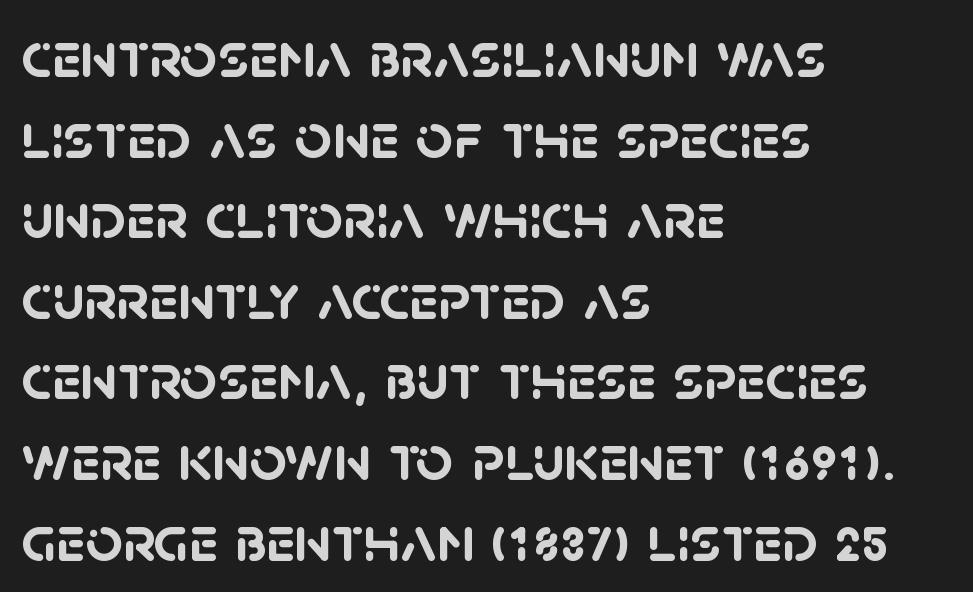
The letters advance in unequal steps, a hallmark of proportional type. No feet cap the strokes, marking this as sans-serif type. Glance below the letters and you will spot only blank space. The passage shown has conventional tracking throughout. Which margin do the lines hug? The left one — the right edge is uneven. Every letter is thick-stroked: bold, no question.
